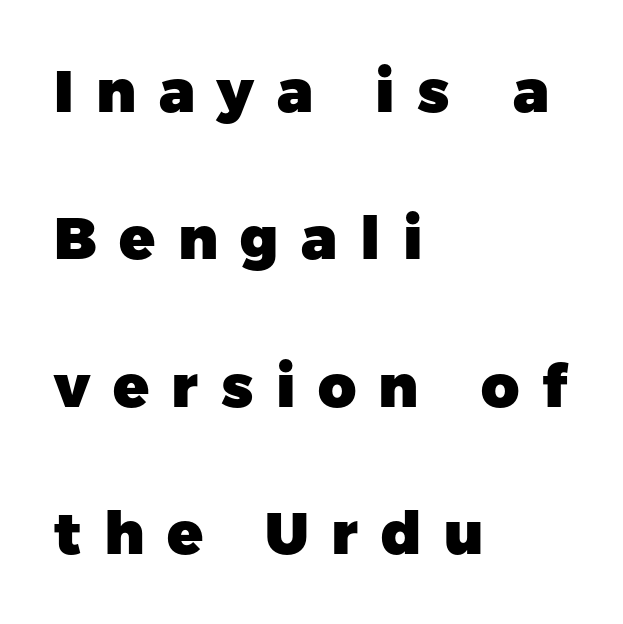
The image shows 59 px heavy sans-serif type, upright; set left-aligned, loose line spacing (2.5x), unusually wide letter spacing (+0.38 em), not underlined; low stroke contrast and a medium x-height.
